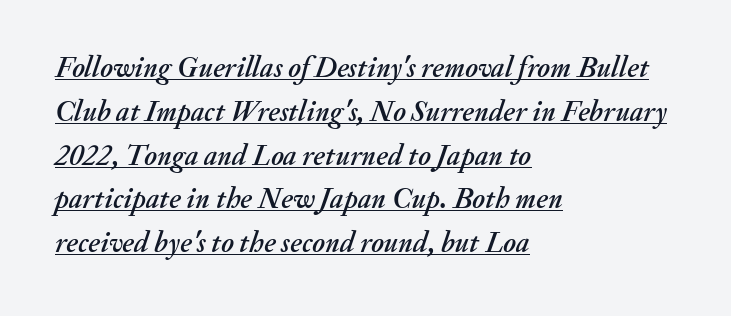
Q: Is the text italic (slanted)? A: Yes, it leans right by about 20 degrees.
Q: Is the text underlined? A: Yes.
Q: How is the paragraph aligned? A: Left-aligned.
Q: Is the spacing between letters normal or unusually wide? A: Normal.
Q: Is the spacing between lines tight, normal or loose? A: Normal.
Q: Width (condensed, normal, or wide)? A: Normal.
Q: Stroke contrast? A: Medium.
Q: x-height? A: Small.
Q: Monospaced? A: No.
